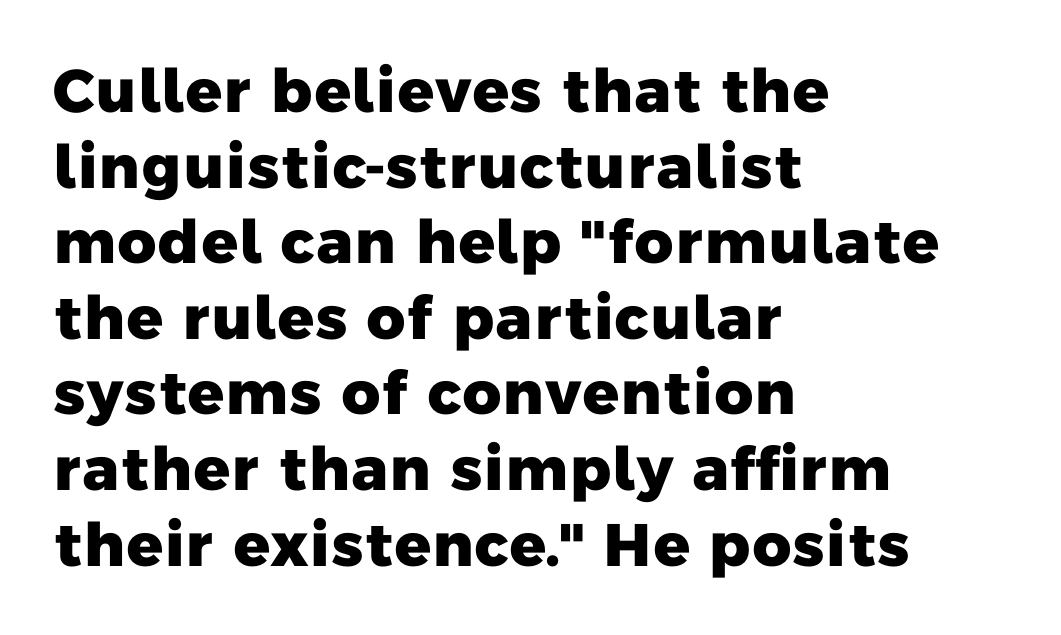
Q: Is the text bold? A: Yes.
Q: Is the typeface a serif or a sans-serif typeface? A: Sans-serif.
Q: Is the text underlined? A: No.
Q: How is the paragraph aligned? A: Left-aligned.
Q: Is the spacing between letters normal or unusually wide? A: Normal.
Q: Is the spacing between lines tight, normal or loose? A: Normal.
Q: Width (condensed, normal, or wide)? A: Normal.
Q: Stroke contrast? A: Low.
Q: x-height? A: Medium.
Q: Monospaced? A: No.
